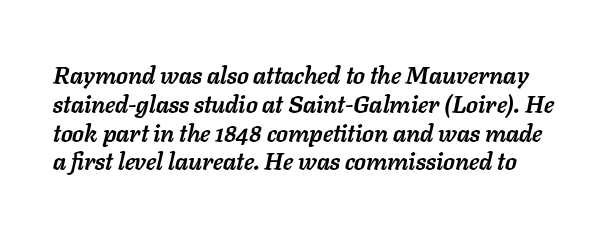
Anything drawn beneath the words? Only blank space. Heft: maximum for text — a bold. Each word holds together tightly as a unit, with standard inter-letter gaps. Would a proofreader flag this as italicized? Yes.
